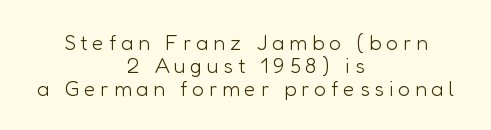
Q: Is the text bold? A: No.
Q: Is the text italic (slanted)? A: No, it is upright.
Q: Is the text underlined? A: No.
Q: How is the paragraph aligned? A: Centered.
Q: Is the spacing between letters normal or unusually wide? A: Unusually wide.
Q: Is the spacing between lines tight, normal or loose? A: Tight.
